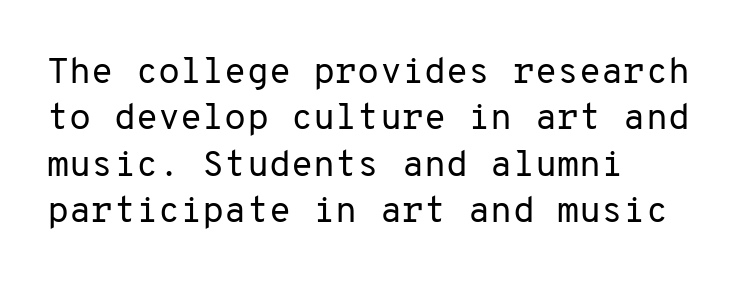
The image shows 36 px regular-weight sans-serif type, upright, monospaced; set left-aligned, normal line spacing (1.29x), normal letter spacing, not underlined; low stroke contrast and a medium x-height.
